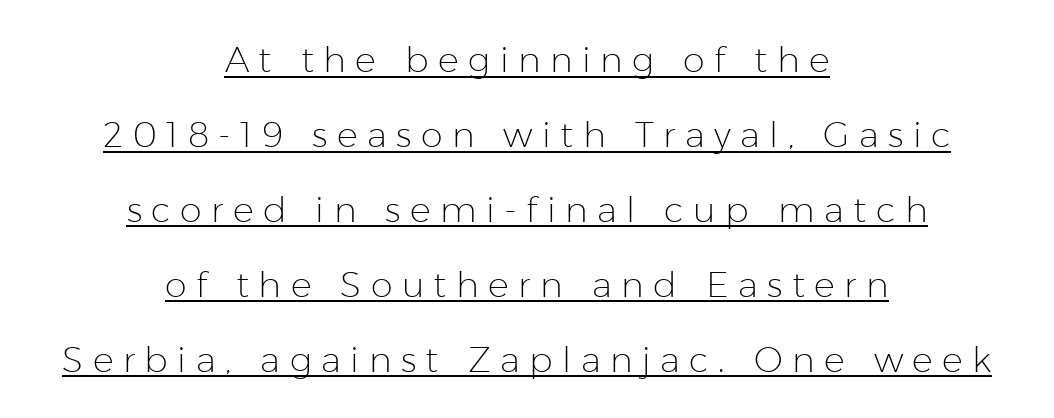
The image shows 35 px light sans-serif type, upright; set centered, loose line spacing (2.14x), unusually wide letter spacing (+0.27 em), underlined; low stroke contrast and a medium x-height.
